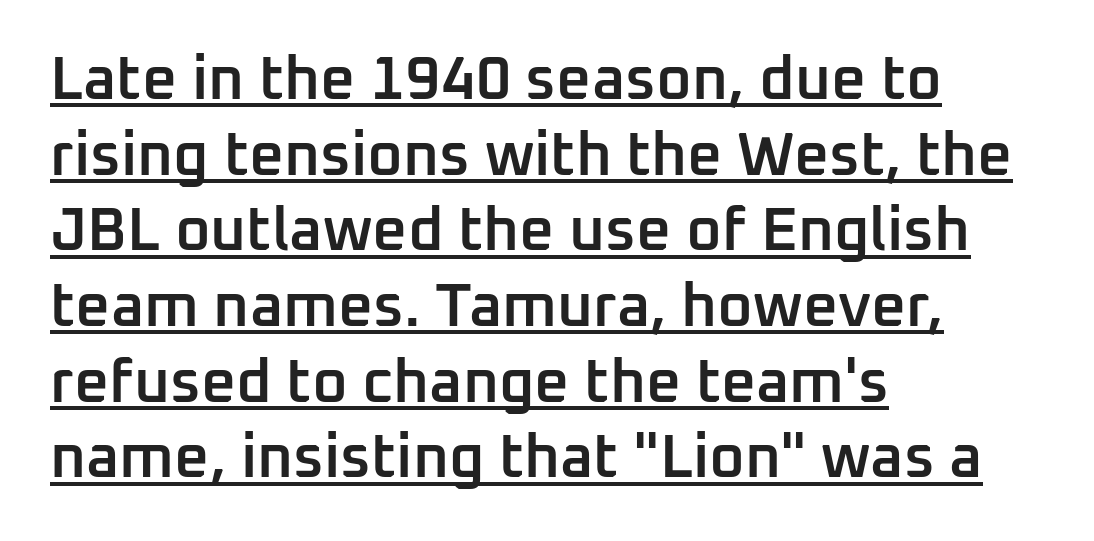
No italicization has been applied; the sample stays upright. Between one letter and the next there's only the usual sliver of space. Honestly, the underline is the first thing you notice here. These lines are rendered in a variable-pitch font. Caption: multi-line text, flush left, ragged right. The passage shown is typeset with a sans-serif family.
